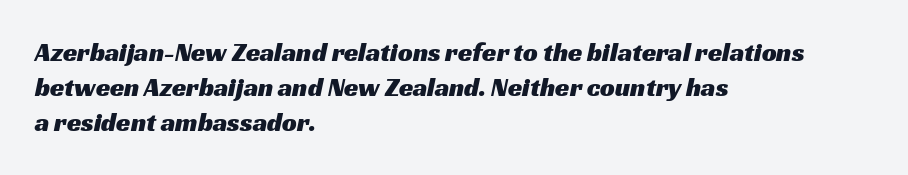
{"underline": "no", "align": "left", "line_spacing": "normal", "line_spacing_ratio": 1.35, "letter_spacing": "normal", "letter_spacing_em": 0.0, "glyph_px": 26}
